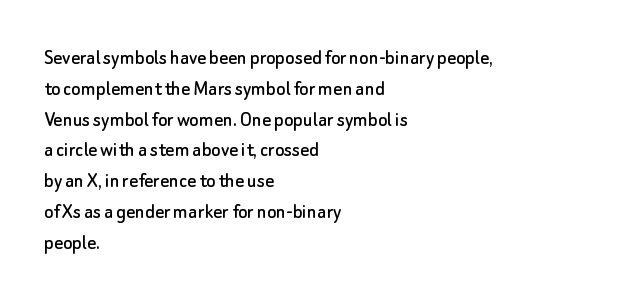
{"italic": "no", "underline": "no", "align": "left", "line_spacing": "normal", "line_spacing_ratio": 1.4, "letter_spacing": "normal", "letter_spacing_em": 0.0, "glyph_px": 22}
